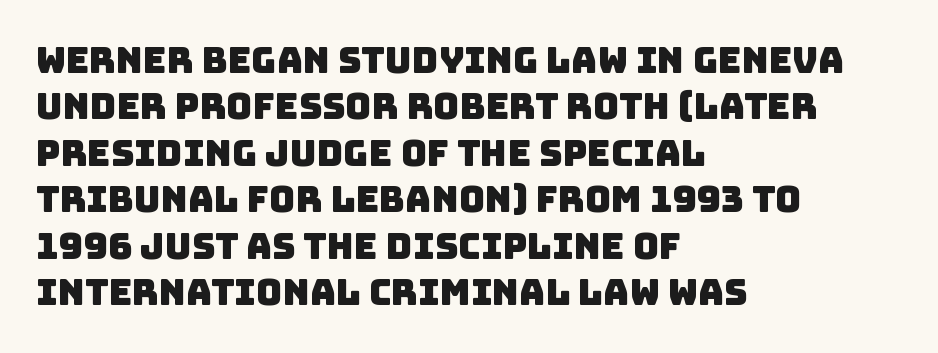
Q: Is the typeface a serif or a sans-serif typeface? A: Sans-serif.
Q: Is the text underlined? A: No.
Q: How is the paragraph aligned? A: Left-aligned.
Q: Is the spacing between letters normal or unusually wide? A: Normal.
Q: Is the spacing between lines tight, normal or loose? A: Normal.
Q: Width (condensed, normal, or wide)? A: Normal.
Q: Stroke contrast? A: Low.
Q: x-height? A: Large.
Q: Monospaced? A: No.
